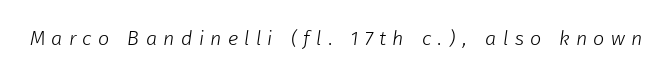
Inter-character spacing is expanded well beyond the font's built-in metrics. The words here are not underlined. The characters are drawn with everyday or finer stroke widths.
